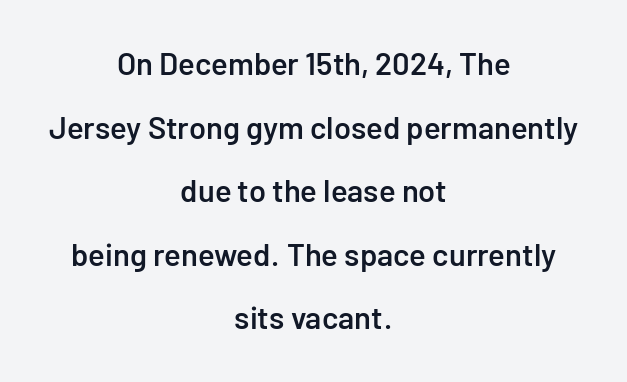
Q: Is the text bold? A: Semi-bold.
Q: Is the text italic (slanted)? A: No, it is upright.
Q: Is the typeface a serif or a sans-serif typeface? A: Sans-serif.
Q: Is the text underlined? A: No.
Q: How is the paragraph aligned? A: Centered.
Q: Is the spacing between letters normal or unusually wide? A: Normal.
Q: Is the spacing between lines tight, normal or loose? A: Loose.
Q: Width (condensed, normal, or wide)? A: Normal.
Q: Stroke contrast? A: Low.
Q: x-height? A: Medium.
Q: Monospaced? A: No.
